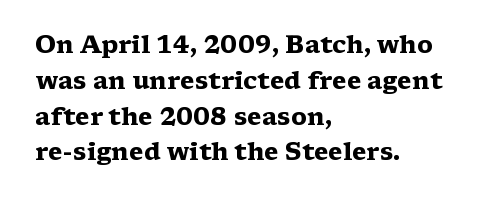
Q: Is the text bold? A: Yes.
Q: Is the text italic (slanted)? A: No, it is upright.
Q: Is the text underlined? A: No.
Q: How is the paragraph aligned? A: Left-aligned.
Q: Is the spacing between letters normal or unusually wide? A: Normal.
Q: Is the spacing between lines tight, normal or loose? A: Normal.
